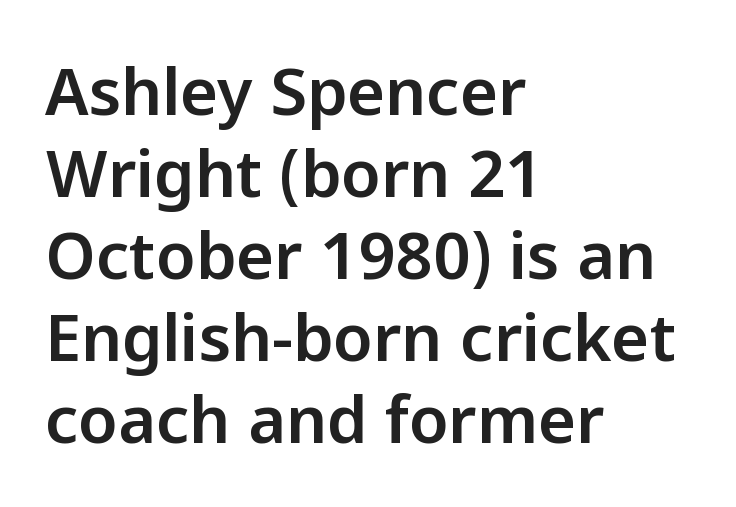
{"serif": "no", "italic": "no", "width": "normal", "stroke_contrast": "low", "x_height": "medium", "monospaced": "no", "underline": "no", "align": "left", "line_spacing": "normal", "line_spacing_ratio": 1.26, "letter_spacing": "normal", "letter_spacing_em": 0.0, "glyph_px": 65}
